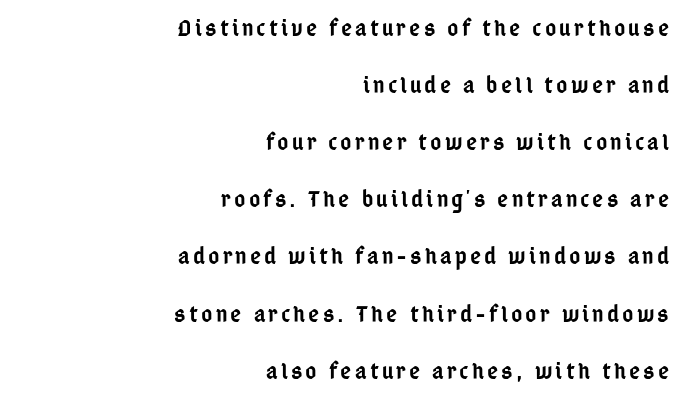
{"italic": "no", "bold": "semi", "underline": "no", "align": "right", "line_spacing": "loose", "line_spacing_ratio": 2.38, "glyph_px": 24}
